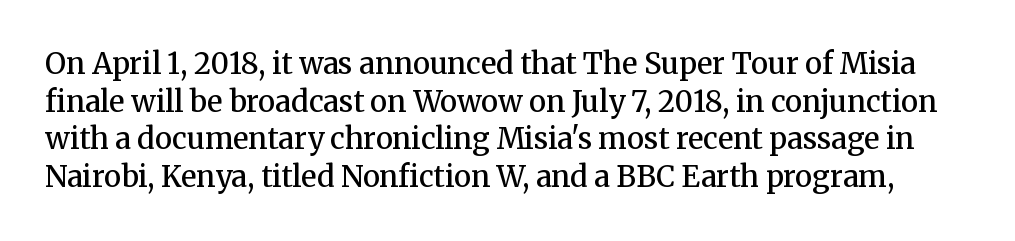
Between one letter and the next there's only the usual sliver of space. Underline: absent. Is this a fixed-width face? No — the glyphs have proportional, varying widths. These lines sit exactly where default settings would place them. Every character sits straight up, as roman type does.
